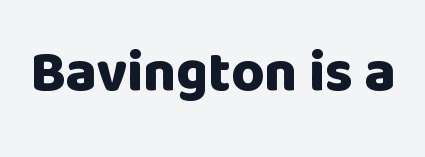
The image shows 57 px heavy sans-serif type, upright; set normal letter spacing, not underlined; low stroke contrast and a large x-height.
